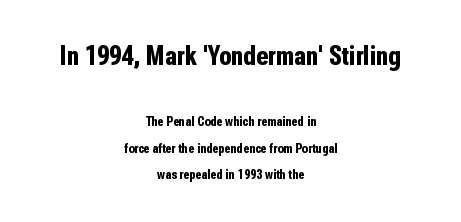
The image shows 28 px bold, condensed sans-serif type, upright; set centered, line spacing 1.86x, normal letter spacing, not underlined; the first (top) block is 2.0x larger; low stroke contrast and a medium x-height.
